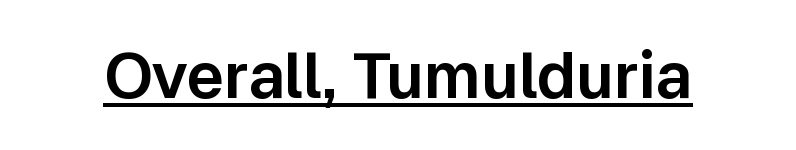
The image shows 64 px sans-serif type, upright; set normal letter spacing, underlined; low stroke contrast and a medium x-height.
